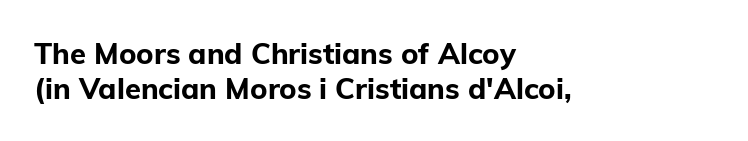
{"serif": "no", "italic": "no", "bold": "yes", "weight": "bold", "width": "normal", "stroke_contrast": "low", "x_height": "medium", "monospaced": "no", "underline": "no", "align": "left", "line_spacing_ratio": 1.2, "letter_spacing": "normal", "letter_spacing_em": 0.0, "glyph_px": 29}
